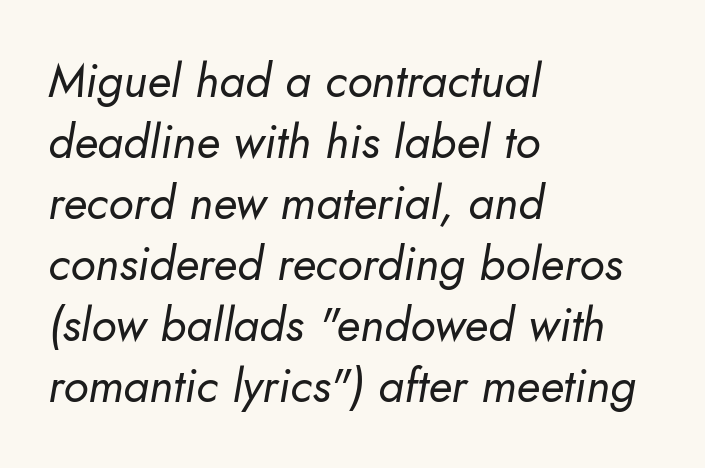
Q: Is the text bold? A: No.
Q: Is the text italic (slanted)? A: Yes, it leans right by about 10 degrees.
Q: Is the text underlined? A: No.
Q: How is the paragraph aligned? A: Left-aligned.
Q: Is the spacing between letters normal or unusually wide? A: Normal.
Q: Is the spacing between lines tight, normal or loose? A: Normal.
Q: Width (condensed, normal, or wide)? A: Normal.
Q: Stroke contrast? A: Low.
Q: x-height? A: Small.
Q: Monospaced? A: No.
